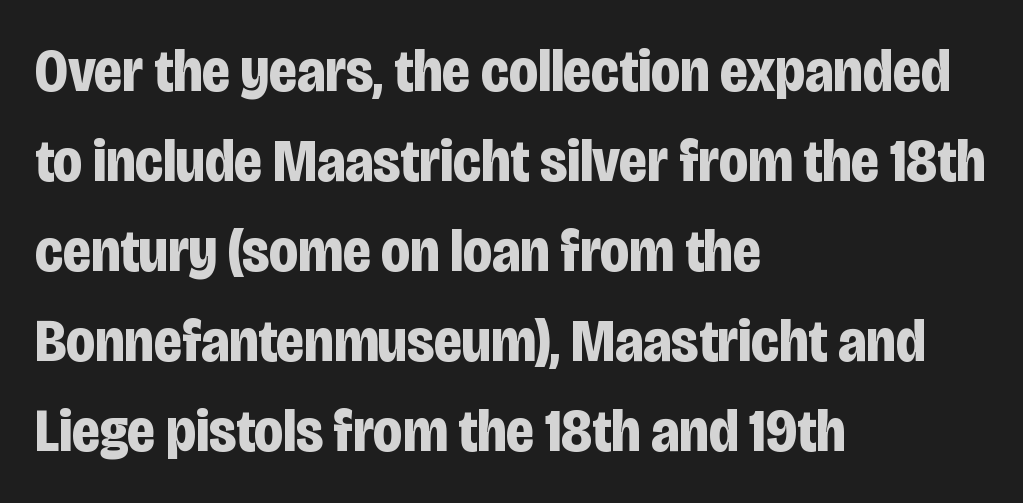
{"serif": "no", "italic": "no", "bold": "yes", "weight": "bold", "width": "condensed", "stroke_contrast": "low", "x_height": "large", "monospaced": "no", "underline": "no", "align": "left", "line_spacing": "normal", "line_spacing_ratio": 1.5, "letter_spacing": "normal", "letter_spacing_em": 0.0, "glyph_px": 60}
